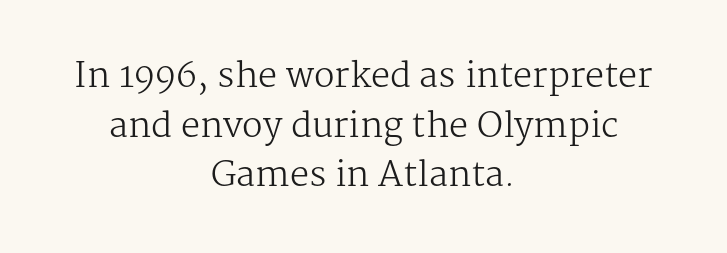
{"serif": "yes", "italic": "no", "bold": "no", "weight": "regular", "width": "normal", "stroke_contrast": "medium", "x_height": "medium", "monospaced": "no", "underline": "no", "align": "center", "line_spacing": "normal", "line_spacing_ratio": 1.46, "letter_spacing": "normal", "letter_spacing_em": 0.0, "glyph_px": 34}
